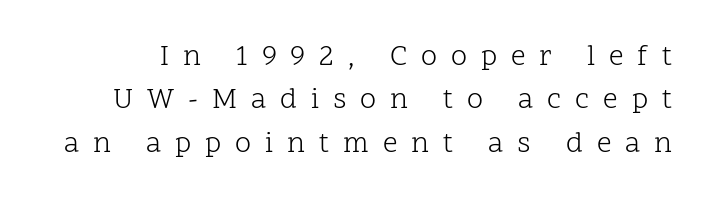
Q: Is the text bold? A: No.
Q: Is the text italic (slanted)? A: No, it is upright.
Q: Is the typeface a serif or a sans-serif typeface? A: Serif.
Q: Is the text underlined? A: No.
Q: Is the spacing between letters normal or unusually wide? A: Unusually wide.
Q: Is the spacing between lines tight, normal or loose? A: Normal.
Q: Width (condensed, normal, or wide)? A: Normal.
Q: Stroke contrast? A: Low.
Q: x-height? A: Medium.
Q: Monospaced? A: No.
